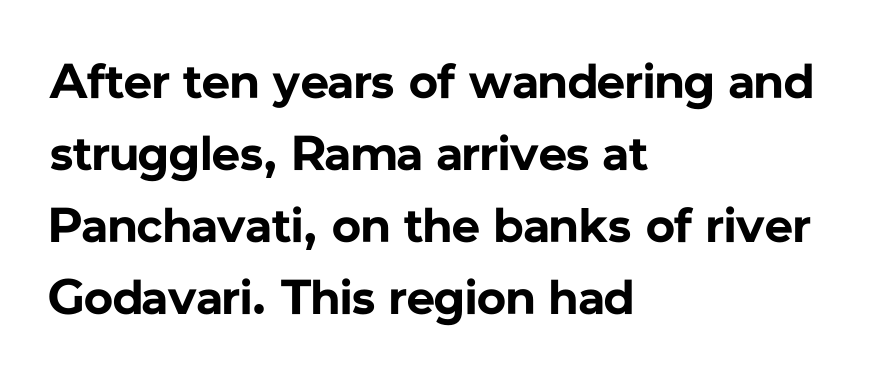
Q: Is the text bold? A: Yes.
Q: Is the text italic (slanted)? A: No, it is upright.
Q: Is the typeface a serif or a sans-serif typeface? A: Sans-serif.
Q: Is the text underlined? A: No.
Q: How is the paragraph aligned? A: Left-aligned.
Q: Is the spacing between letters normal or unusually wide? A: Normal.
Q: Is the spacing between lines tight, normal or loose? A: Normal.
Q: Width (condensed, normal, or wide)? A: Normal.
Q: Stroke contrast? A: Low.
Q: x-height? A: Medium.
Q: Monospaced? A: No.
